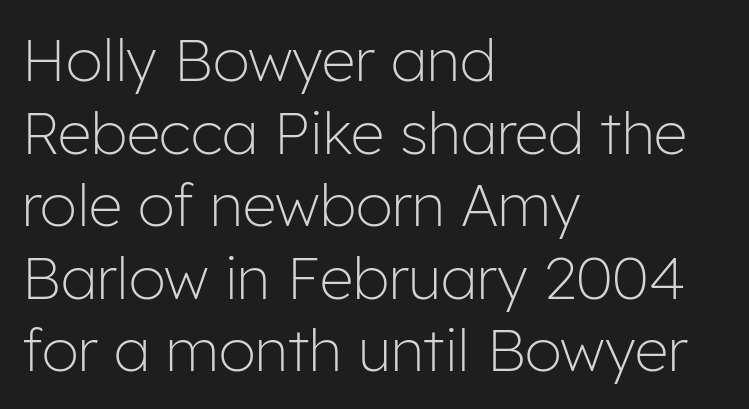
Q: Is the text bold? A: No.
Q: Is the text italic (slanted)? A: No, it is upright.
Q: Is the typeface a serif or a sans-serif typeface? A: Sans-serif.
Q: Is the text underlined? A: No.
Q: How is the paragraph aligned? A: Left-aligned.
Q: Is the spacing between letters normal or unusually wide? A: Normal.
Q: Width (condensed, normal, or wide)? A: Normal.
Q: Stroke contrast? A: Low.
Q: x-height? A: Medium.
Q: Monospaced? A: No.
